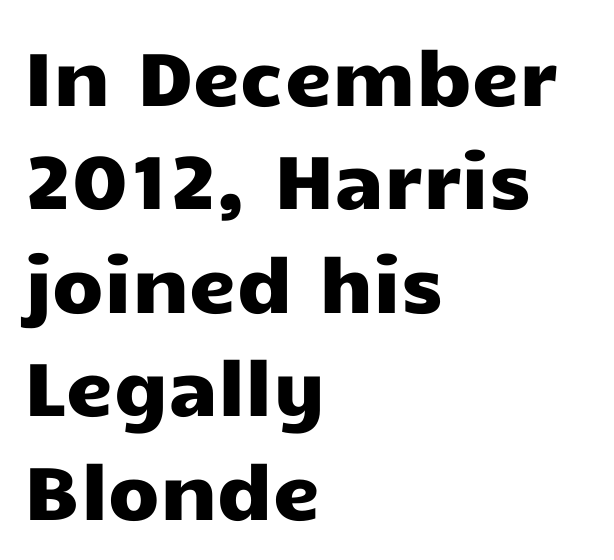
Q: Is the text italic (slanted)? A: No, it is upright.
Q: Is the typeface a serif or a sans-serif typeface? A: Sans-serif.
Q: Is the text underlined? A: No.
Q: How is the paragraph aligned? A: Left-aligned.
Q: Is the spacing between letters normal or unusually wide? A: Normal.
Q: Is the spacing between lines tight, normal or loose? A: Normal.
Q: Width (condensed, normal, or wide)? A: Wide.
Q: Stroke contrast? A: Low.
Q: x-height? A: Medium.
Q: Monospaced? A: No.
